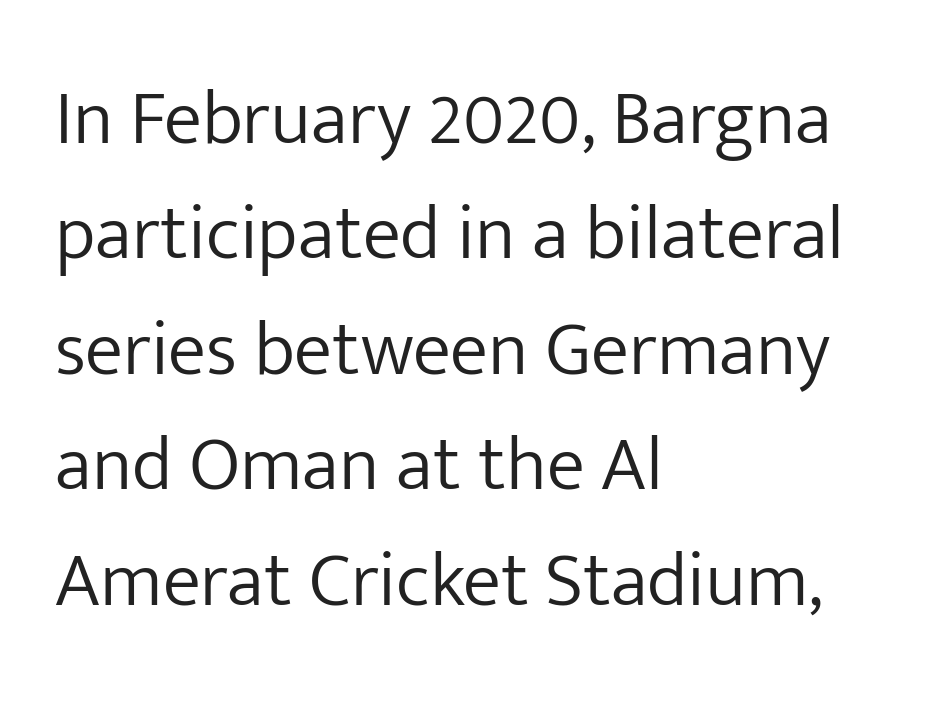
{"serif": "no", "italic": "no", "bold": "no", "weight": "light", "width": "normal", "stroke_contrast": "low", "x_height": "medium", "monospaced": "no", "underline": "no", "align": "left", "line_spacing": "normal", "line_spacing_ratio": 1.5, "letter_spacing": "normal", "letter_spacing_em": 0.0, "glyph_px": 77}
